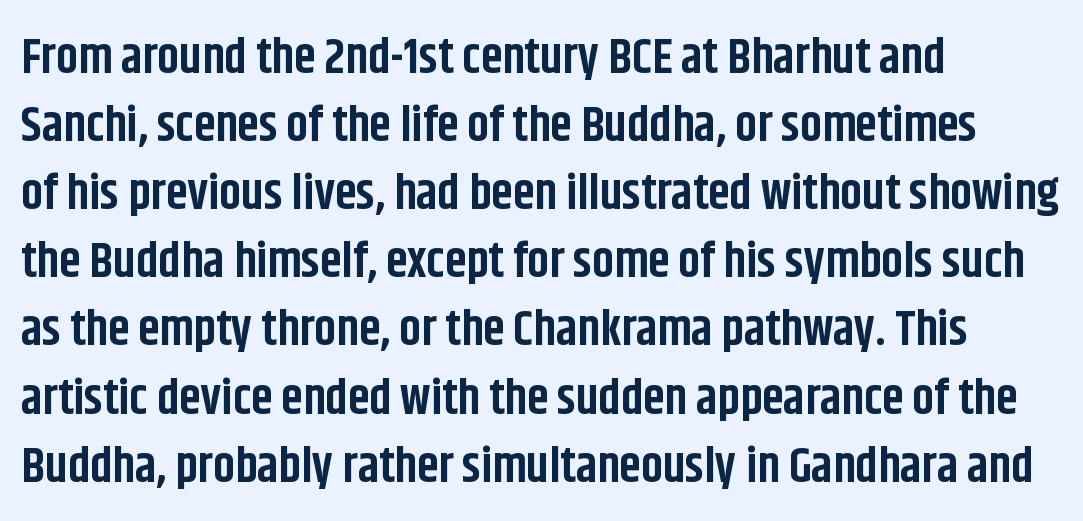
{"serif": "no", "italic": "no", "bold": "yes", "weight": "bold", "width": "condensed", "stroke_contrast": "low", "x_height": "large", "monospaced": "no", "underline": "no", "align": "left", "line_spacing": "normal", "line_spacing_ratio": 1.39, "letter_spacing": "normal", "letter_spacing_em": 0.0, "glyph_px": 49}
